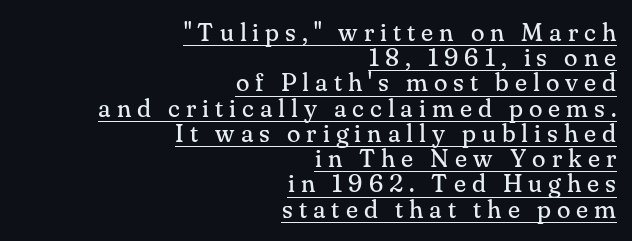
The image shows 25 px text type, upright; set right-aligned, tight line spacing (1.01x), unusually wide letter spacing (+0.24 em), underlined.
